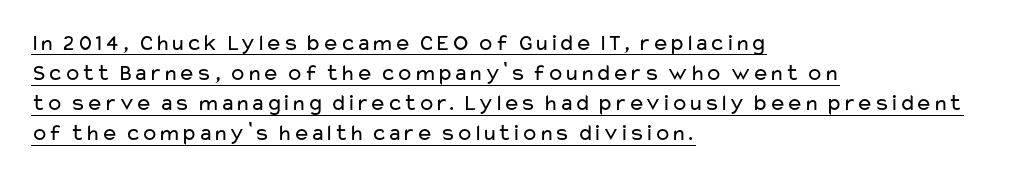
Q: Is the text bold? A: No.
Q: Is the text italic (slanted)? A: No, it is upright.
Q: Is the text underlined? A: Yes.
Q: How is the paragraph aligned? A: Left-aligned.
Q: Is the spacing between letters normal or unusually wide? A: Normal.
Q: Is the spacing between lines tight, normal or loose? A: Normal.
